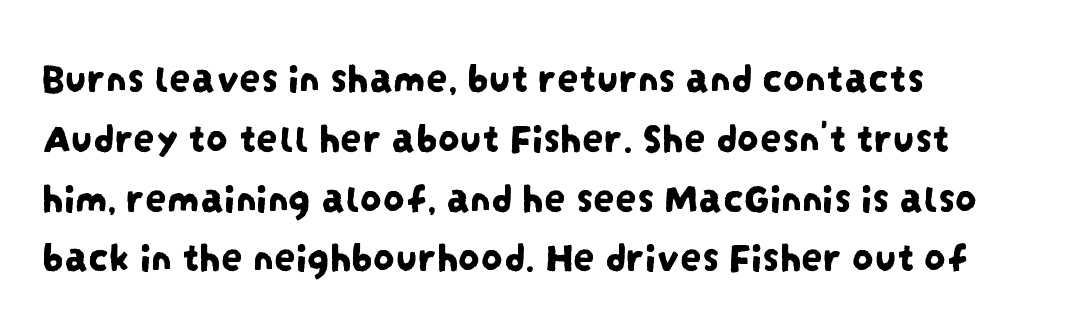
Q: Is the typeface a serif or a sans-serif typeface? A: Sans-serif.
Q: Is the text underlined? A: No.
Q: How is the paragraph aligned? A: Left-aligned.
Q: Is the spacing between letters normal or unusually wide? A: Normal.
Q: Is the spacing between lines tight, normal or loose? A: Normal.
Q: Width (condensed, normal, or wide)? A: Condensed.
Q: Stroke contrast? A: Low.
Q: x-height? A: Large.
Q: Monospaced? A: No.
